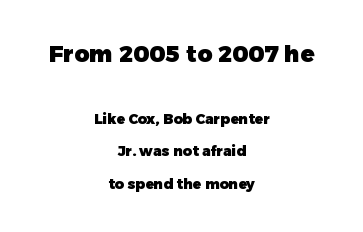
The image shows 23 px bold type, upright; set centered, loose line spacing (2.3x), normal letter spacing, not underlined; the first (top) block is 1.64x larger.
